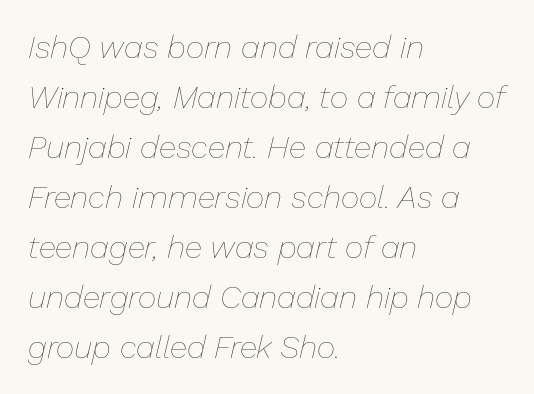
Q: Is the text bold? A: No.
Q: Is the text italic (slanted)? A: Yes, it leans right by about 13 degrees.
Q: Is the text underlined? A: No.
Q: How is the paragraph aligned? A: Left-aligned.
Q: Is the spacing between letters normal or unusually wide? A: Normal.
Q: Is the spacing between lines tight, normal or loose? A: Normal.
Q: Width (condensed, normal, or wide)? A: Normal.
Q: Stroke contrast? A: Low.
Q: x-height? A: Medium.
Q: Monospaced? A: No.
